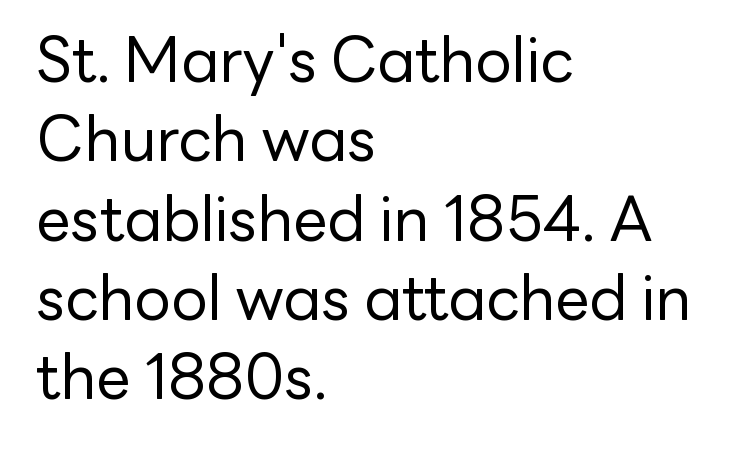
Underlining? Definitely not there. Spacing verdict: proportional, widths tailored to each character. Typographically, this falls in the sans-serif category. No italicization has been applied; the sample stays upright. Line starts are locked; line ends wander.
